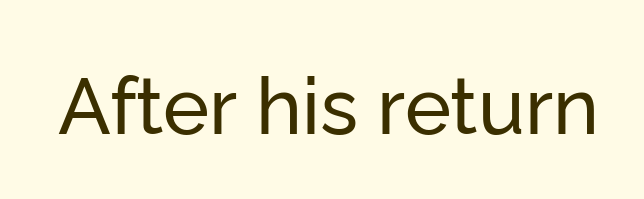
The image shows 78 px sans-serif type, upright; set normal letter spacing, not underlined; low stroke contrast and a medium x-height.
